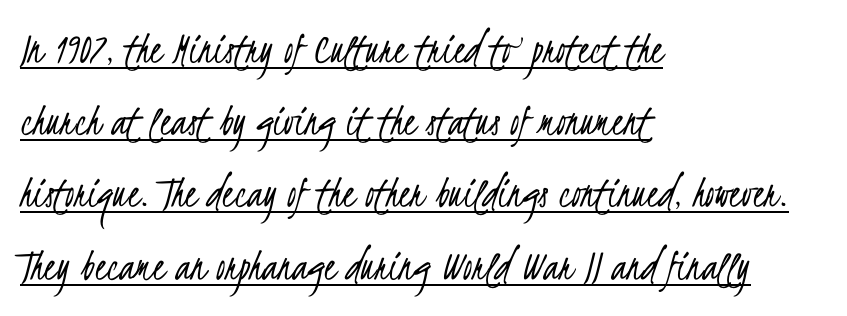
{"serif": "no", "bold": "no", "weight": "light", "width": "condensed", "stroke_contrast": "low", "x_height": "small", "monospaced": "no", "underline": "yes", "align": "left", "line_spacing": "normal", "line_spacing_ratio": 1.57, "letter_spacing": "normal", "letter_spacing_em": 0.0, "glyph_px": 46}
